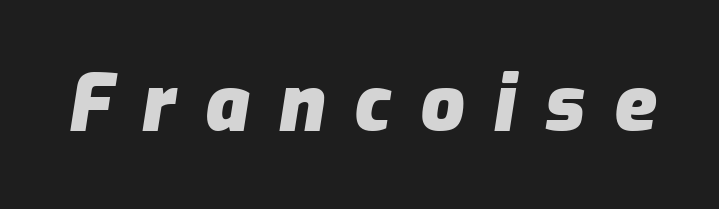
Check the space under the baseline: it is left empty. Think of a printed novel: that variable character pitch is what you see here. Glyph-to-glyph distance is far greater than everyday printed text. Tall strokes in this sample are angled rather than plumb. The letters are bold, with thick, heavy strokes.
